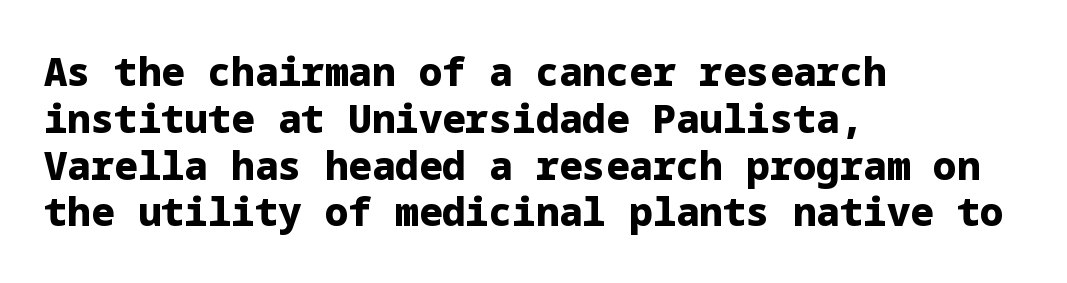
The image shows 39 px heavy sans-serif type, upright; set left-aligned, line spacing 1.2x, normal letter spacing, not underlined; low stroke contrast and a medium x-height.
